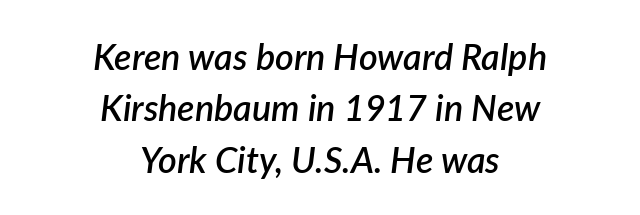
The image shows 36 px semibold type, italic (leaning right); set centered, normal line spacing (1.43x), normal letter spacing, not underlined; low stroke contrast and a medium x-height.
